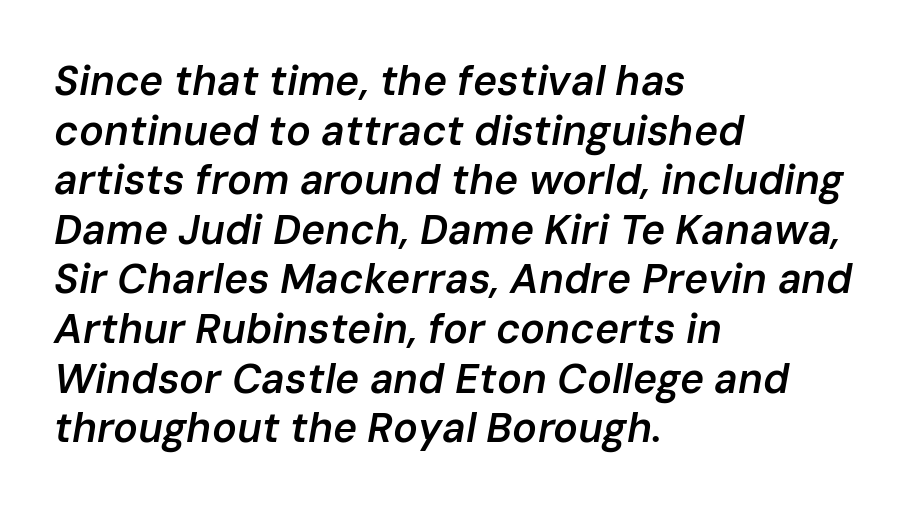
Is the block centered? No — it sits flush against the left margin. The lettering tilts uniformly, giving the passage an italic look. Varying glyph widths throughout — classic text-font behaviour. Nobody drew a line under any word here. This sample uses plain, unmodified letter spacing.
